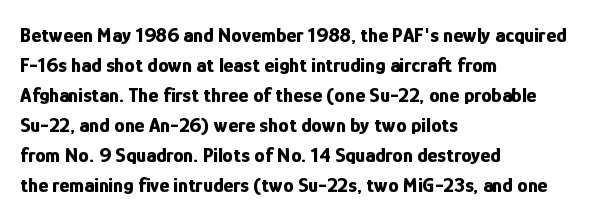
The font's upright variant was chosen for this text. These lines keep a tight, regular rhythm from letter to letter. Notice how thick the strokes are: this is what a full bold looks like. These lines sit exactly where default settings would place them.
